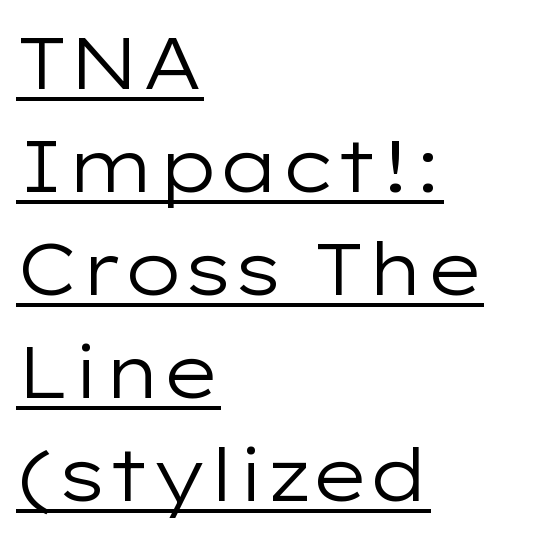
Q: Is the text bold? A: No.
Q: Is the text italic (slanted)? A: No, it is upright.
Q: Is the typeface a serif or a sans-serif typeface? A: Sans-serif.
Q: Is the text underlined? A: Yes.
Q: How is the paragraph aligned? A: Left-aligned.
Q: Is the spacing between letters normal or unusually wide? A: Normal.
Q: Is the spacing between lines tight, normal or loose? A: Normal.
Q: Width (condensed, normal, or wide)? A: Wide.
Q: Stroke contrast? A: Low.
Q: x-height? A: Medium.
Q: Monospaced? A: No.
